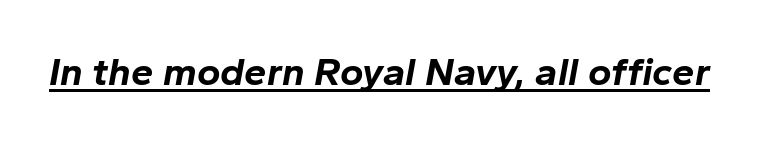
{"italic": "yes", "lean": "right", "slant_degrees": 10, "bold": "yes", "weight": "bold", "width": "normal", "stroke_contrast": "low", "x_height": "medium", "monospaced": "no", "underline": "yes", "letter_spacing": "normal", "letter_spacing_em": 0.0, "glyph_px": 40}
